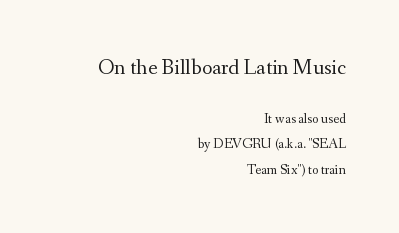
Q: Is the text bold? A: No.
Q: Is the text italic (slanted)? A: No, it is upright.
Q: Is the text underlined? A: No.
Q: How is the paragraph aligned? A: Right-aligned.
Q: Is the spacing between letters normal or unusually wide? A: Normal.
Q: Which block of text is set in a larger size, the first (top) or the second (bottom)? A: The first (top) one.
